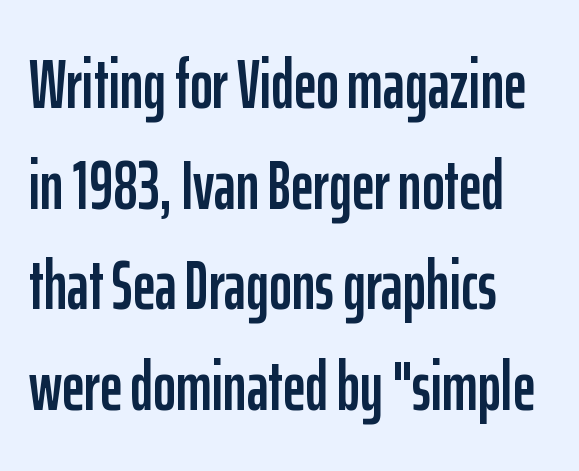
Q: Is the text italic (slanted)? A: No, it is upright.
Q: Is the typeface a serif or a sans-serif typeface? A: Sans-serif.
Q: Is the text underlined? A: No.
Q: How is the paragraph aligned? A: Left-aligned.
Q: Is the spacing between letters normal or unusually wide? A: Normal.
Q: Is the spacing between lines tight, normal or loose? A: Normal.
Q: Width (condensed, normal, or wide)? A: Condensed.
Q: Stroke contrast? A: Low.
Q: x-height? A: Medium.
Q: Monospaced? A: No.
